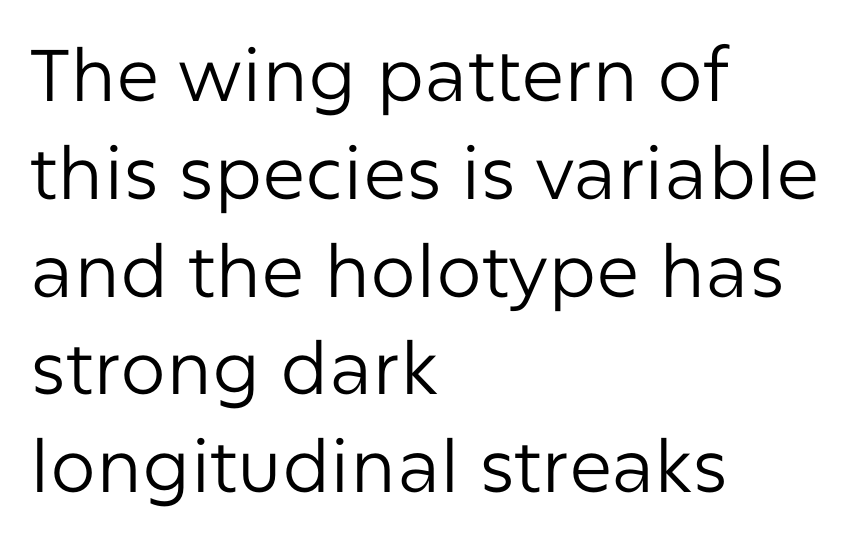
Q: Is the text bold? A: No.
Q: Is the text italic (slanted)? A: No, it is upright.
Q: Is the typeface a serif or a sans-serif typeface? A: Sans-serif.
Q: Is the text underlined? A: No.
Q: How is the paragraph aligned? A: Left-aligned.
Q: Is the spacing between letters normal or unusually wide? A: Normal.
Q: Is the spacing between lines tight, normal or loose? A: Normal.
Q: Width (condensed, normal, or wide)? A: Normal.
Q: Stroke contrast? A: Low.
Q: x-height? A: Medium.
Q: Monospaced? A: No.
